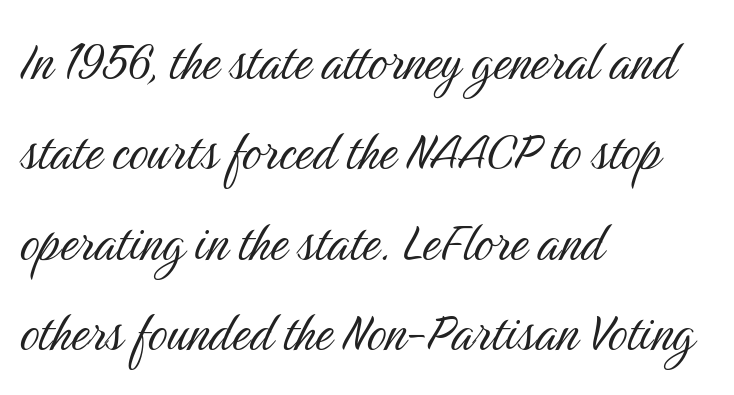
The glyphs in this specimen are sans serif. The rendering uses natural spacing where letterforms have individual widths. Bold? No — there's no thickening of the strokes. The paragraph has a hard left edge and a soft right edge. Plain, unruled lines of type. Letter spacing: default.
